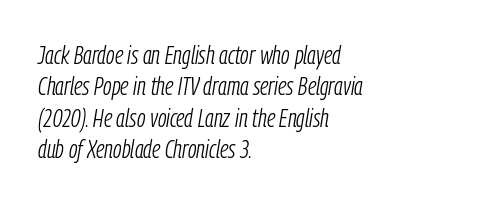
{"italic": "yes", "lean": "right", "slant_degrees": 9, "bold": "no", "underline": "no", "align": "left", "line_spacing_ratio": 1.21, "letter_spacing": "normal", "letter_spacing_em": 0.0, "glyph_px": 26}
